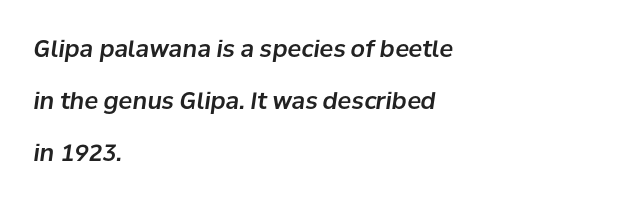
{"italic": "yes", "lean": "right", "slant_degrees": 8, "underline": "no", "align": "left", "line_spacing": "loose", "line_spacing_ratio": 2.26, "letter_spacing": "normal", "letter_spacing_em": 0.0, "glyph_px": 23}
